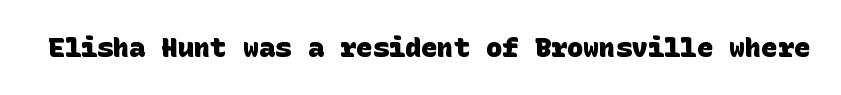
{"bold": "yes", "underline": "no", "letter_spacing": "normal", "letter_spacing_em": 0.0, "glyph_px": 27}
